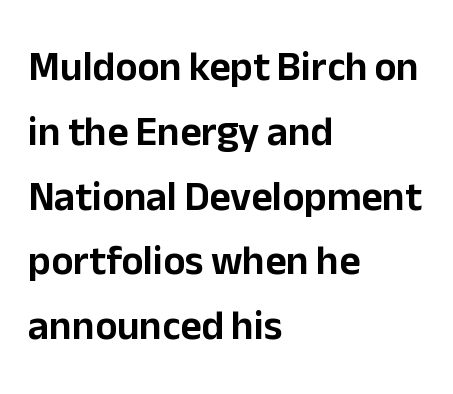
Visually the block forms a straight wall on the left and a jagged coastline on the right. Font category for this specimen: sans-serif. Unmarked baselines from the first word to the last. Notice how the stems are strictly vertical — no italics here. Looks like regular typesetting: each glyph gets only the width it needs. Between one letter and the next there's only the usual sliver of space.
